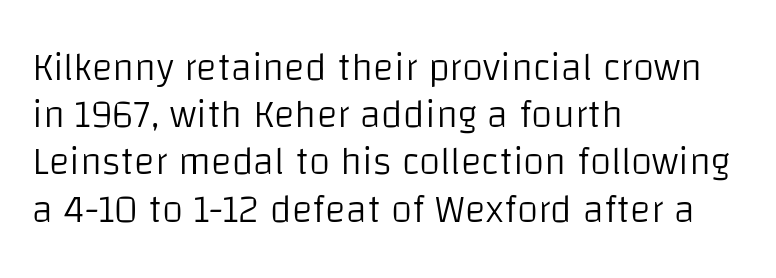
{"serif": "no", "italic": "no", "bold": "no", "weight": "light", "width": "normal", "stroke_contrast": "low", "x_height": "large", "monospaced": "no", "underline": "no", "align": "left", "line_spacing_ratio": 1.21, "letter_spacing": "normal", "letter_spacing_em": 0.0, "glyph_px": 39}
